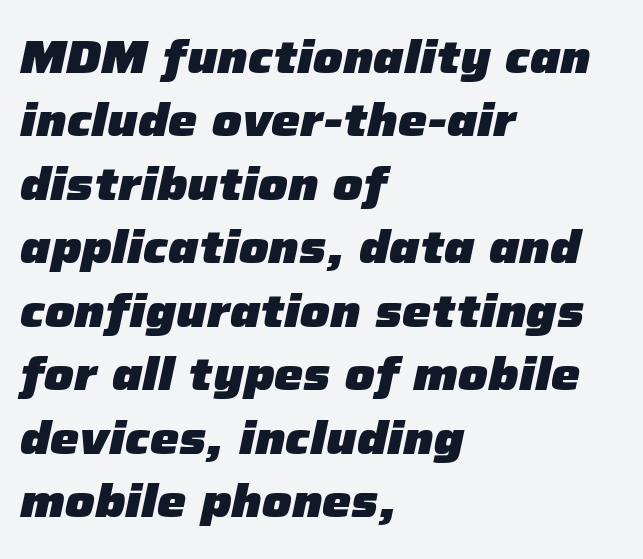
The image shows 46 px heavy type, italic (leaning right); set left-aligned, normal line spacing (1.38x), normal letter spacing, not underlined; low stroke contrast and a medium x-height.
